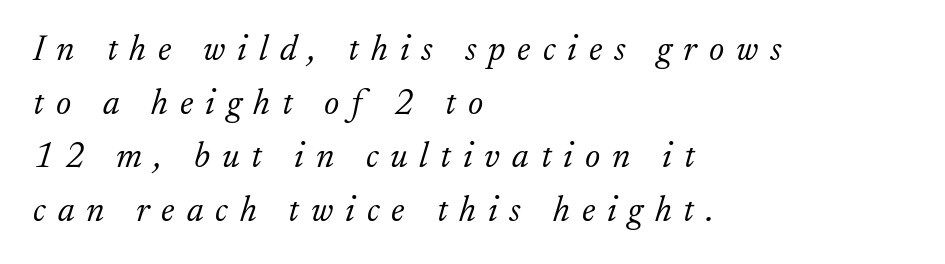
{"serif": "yes", "italic": "yes", "lean": "right", "slant_degrees": 17, "bold": "no", "weight": "light", "width": "normal", "stroke_contrast": "low", "x_height": "small", "monospaced": "no", "underline": "no", "align": "left", "line_spacing": "normal", "line_spacing_ratio": 1.49, "letter_spacing": "wide", "letter_spacing_em": 0.33, "glyph_px": 36}
